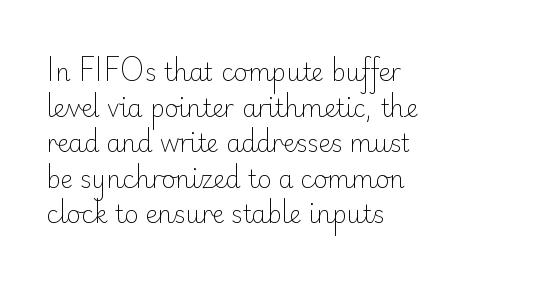
Q: Is the text bold? A: No.
Q: Is the text italic (slanted)? A: No, it is upright.
Q: Is the text underlined? A: No.
Q: How is the paragraph aligned? A: Left-aligned.
Q: Is the spacing between letters normal or unusually wide? A: Normal.
Q: Is the spacing between lines tight, normal or loose? A: Normal.
